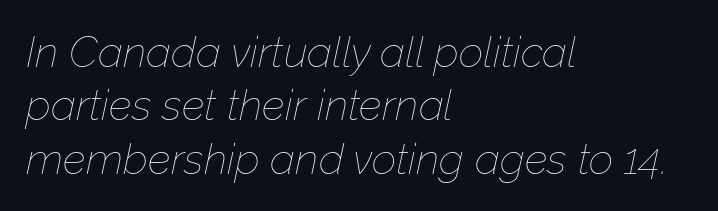
{"italic": "yes", "lean": "right", "slant_degrees": 12, "bold": "no", "weight": "thin", "width": "normal", "stroke_contrast": "low", "x_height": "medium", "monospaced": "no", "underline": "no", "align": "left", "line_spacing_ratio": 1.24, "letter_spacing": "normal", "letter_spacing_em": 0.0, "glyph_px": 43}
